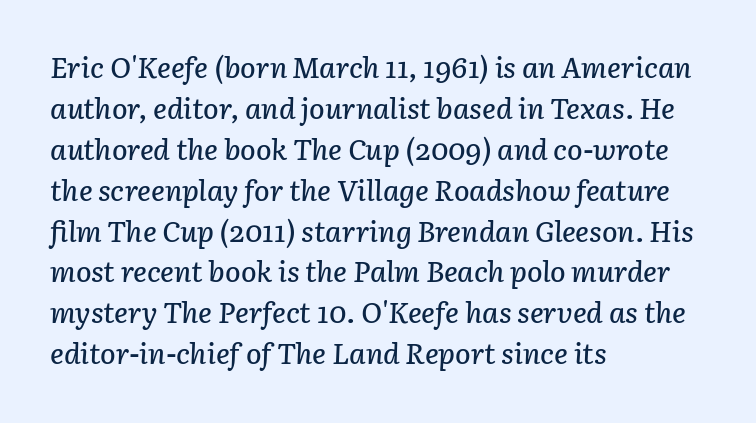
The image shows 29 px text type, italic (leaning right); set left-aligned, normal line spacing (1.41x), normal letter spacing, not underlined; low stroke contrast and a medium x-height.
